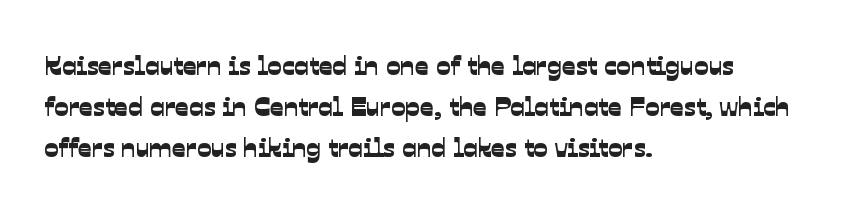
Q: Is the text underlined? A: No.
Q: How is the paragraph aligned? A: Left-aligned.
Q: Is the spacing between letters normal or unusually wide? A: Normal.
Q: Is the spacing between lines tight, normal or loose? A: Normal.
